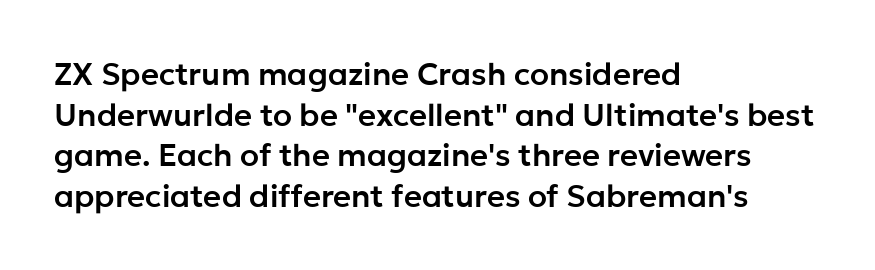
Q: Is the text italic (slanted)? A: No, it is upright.
Q: Is the typeface a serif or a sans-serif typeface? A: Sans-serif.
Q: Is the text underlined? A: No.
Q: How is the paragraph aligned? A: Left-aligned.
Q: Is the spacing between letters normal or unusually wide? A: Normal.
Q: Is the spacing between lines tight, normal or loose? A: Normal.
Q: Width (condensed, normal, or wide)? A: Normal.
Q: Stroke contrast? A: Low.
Q: x-height? A: Medium.
Q: Monospaced? A: No.
